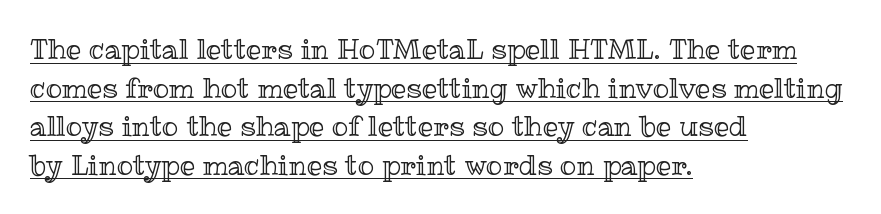
The image shows 27 px text type, upright; set left-aligned, normal line spacing (1.43x), normal letter spacing, underlined.
